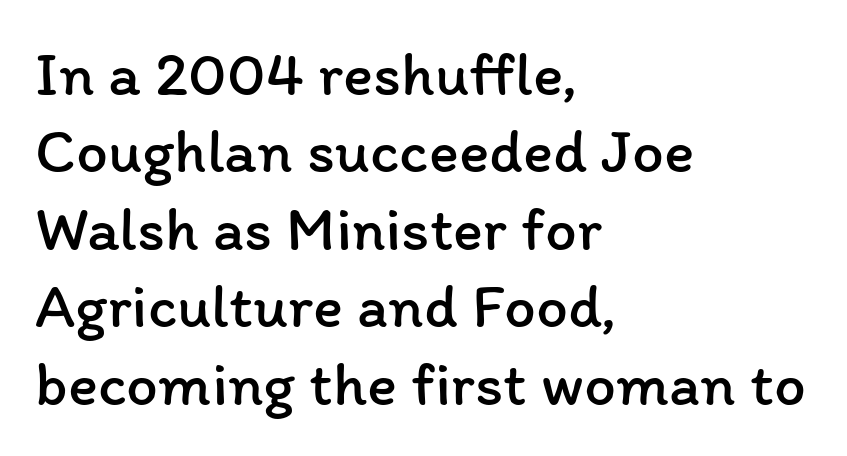
{"italic": "no", "bold": "no", "weight": "regular", "width": "normal", "stroke_contrast": "low", "x_height": "medium", "monospaced": "no", "underline": "no", "align": "left", "line_spacing_ratio": 1.23, "letter_spacing": "normal", "letter_spacing_em": 0.0, "glyph_px": 63}
